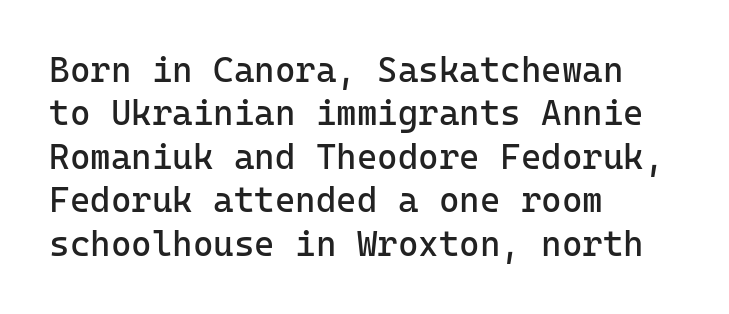
Layout note: lines flush left. This is the regular roman posture of the typeface. Check the space under the baseline: it is left empty. The text was rendered using a sans face with plain stroke endings.
